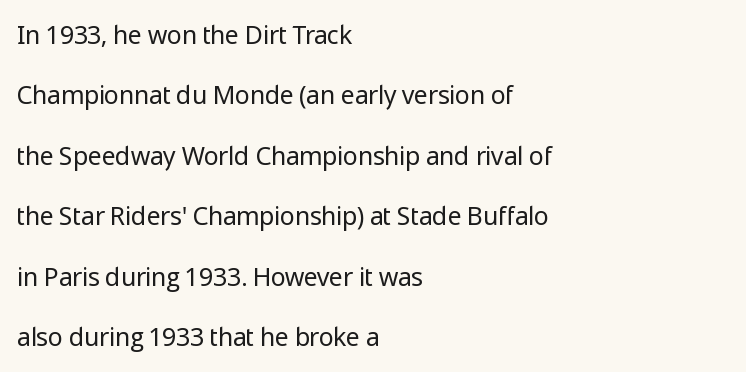
Whoever set this chose breathing room over compactness in the vertical rhythm. Rendered with straight, roman letterforms. Reading down the block, your eye returns to a fixed left position each line. No chunkiness to these letters — they're not bold. Lines of text with bare space underneath.
